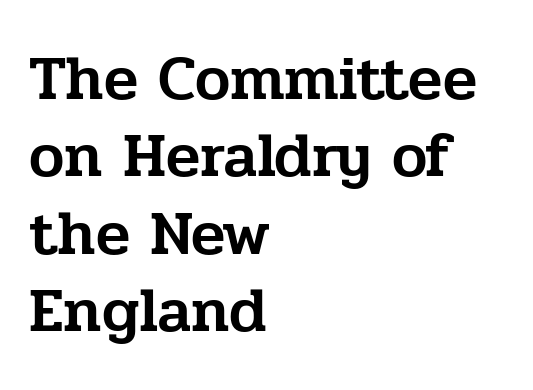
Classification — serif. These lines stack with their left ends in a neat column. A clean baseline with only descenders dipping below it. Posture: straight, roman, zero tilt. You could call the tracking neutral — neither tight nor loose. The letters advance in unequal steps, a hallmark of proportional type.
